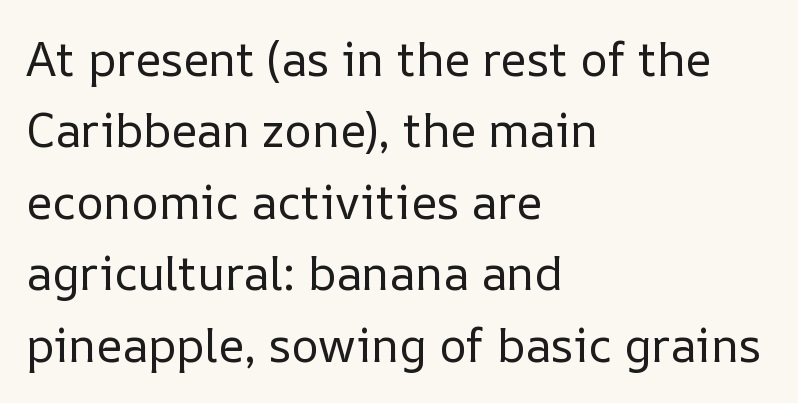
No chunkiness to these letters — they're not bold. Baseline-to-baseline distance is the conventional proportion of letter height. This is roman type, the default non-slanted kind. Tracking here is standard; glyphs follow each other at the usual distance. The words here are not underlined. The face used here is proportionally spaced, like ordinary book or web type.
